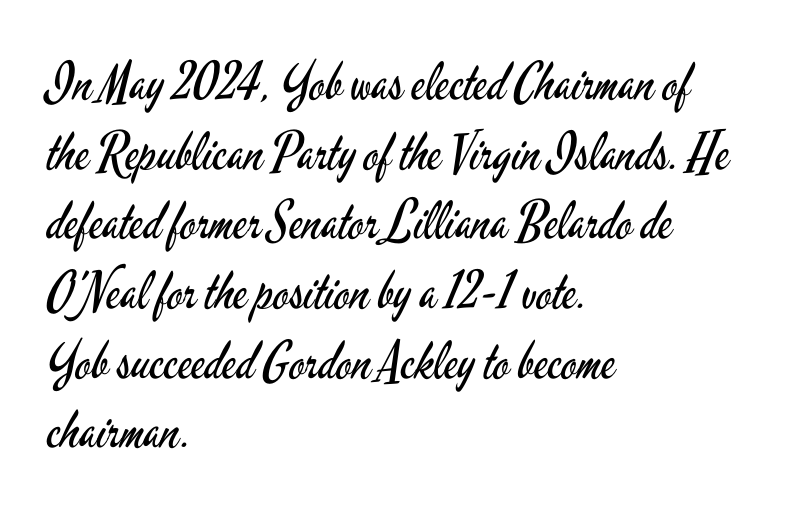
The image shows 52 px regular-weight, condensed sans-serif type; set left-aligned, normal line spacing (1.34x), normal letter spacing, not underlined; low stroke contrast and a small x-height.
